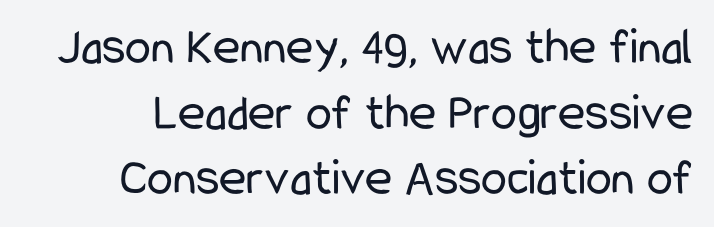
Q: Is the text bold? A: No.
Q: Is the text italic (slanted)? A: No, it is upright.
Q: Is the typeface a serif or a sans-serif typeface? A: Sans-serif.
Q: Is the text underlined? A: No.
Q: Is the spacing between letters normal or unusually wide? A: Normal.
Q: Is the spacing between lines tight, normal or loose? A: Normal.
Q: Width (condensed, normal, or wide)? A: Condensed.
Q: Stroke contrast? A: Low.
Q: x-height? A: Medium.
Q: Monospaced? A: No.
